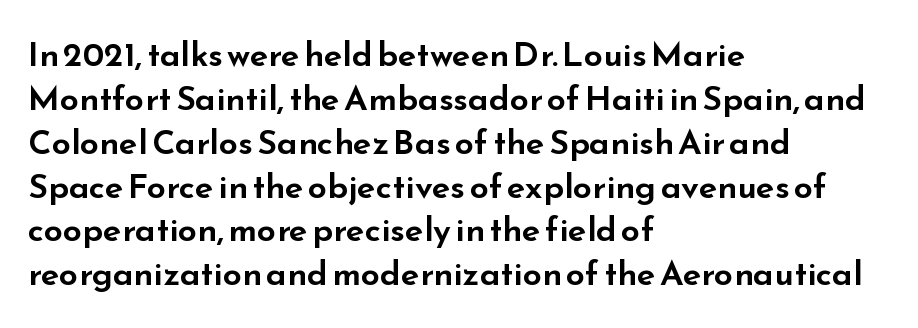
Q: Is the text italic (slanted)? A: No, it is upright.
Q: Is the typeface a serif or a sans-serif typeface? A: Sans-serif.
Q: Is the text underlined? A: No.
Q: How is the paragraph aligned? A: Left-aligned.
Q: Is the spacing between letters normal or unusually wide? A: Normal.
Q: Is the spacing between lines tight, normal or loose? A: Normal.
Q: Width (condensed, normal, or wide)? A: Wide.
Q: Stroke contrast? A: Low.
Q: x-height? A: Small.
Q: Monospaced? A: No.
